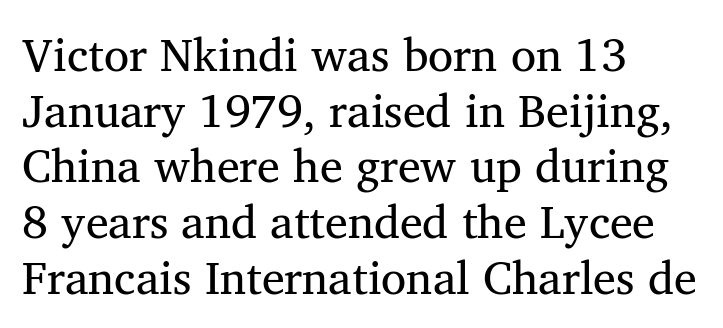
The image shows 46 px regular-weight serif type; set left-aligned, line spacing 1.21x, normal letter spacing, not underlined; medium stroke contrast and a medium x-height.
